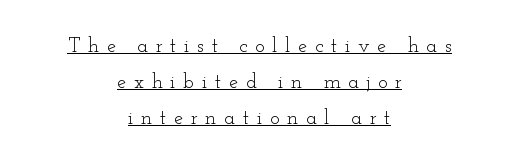
{"italic": "no", "bold": "no", "underline": "yes", "align": "center", "line_spacing_ratio": 1.8, "letter_spacing": "wide", "letter_spacing_em": 0.39, "glyph_px": 20}
